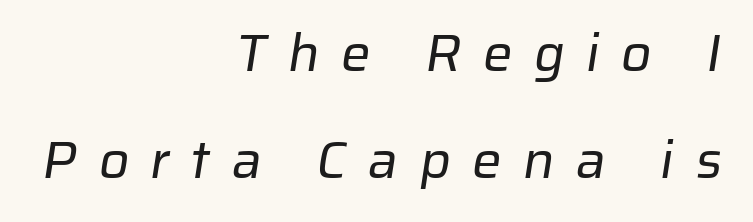
Descenders are the only things crossing below the line. The leading is generous, giving the passage an open texture. Nope, no serifs anywhere on these letters. Each stroke keeps to a modest, everyday thickness or less.
